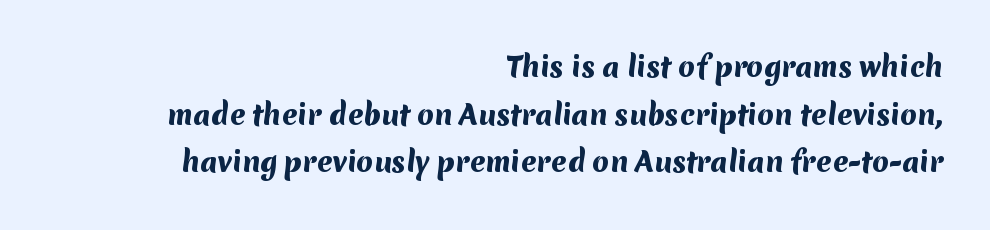
Tracking here is standard; glyphs follow each other at the usual distance. Casual observation: everything's shoved over to the right. Is the type bold? Yes — the strokes are clearly thick and heavy. The space directly below the letters is spotless.
